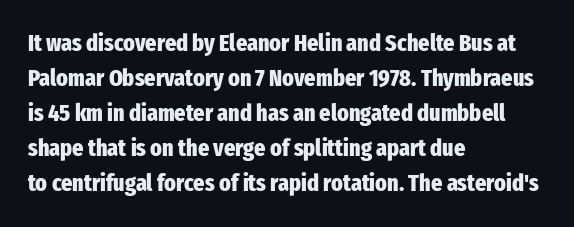
A classic flush-left, rag-right setting is used for this passage. The strokes are fattened all the way to bold. Plain, unruled lines of type. Tracking value appears to be zero — textbook default spacing.
